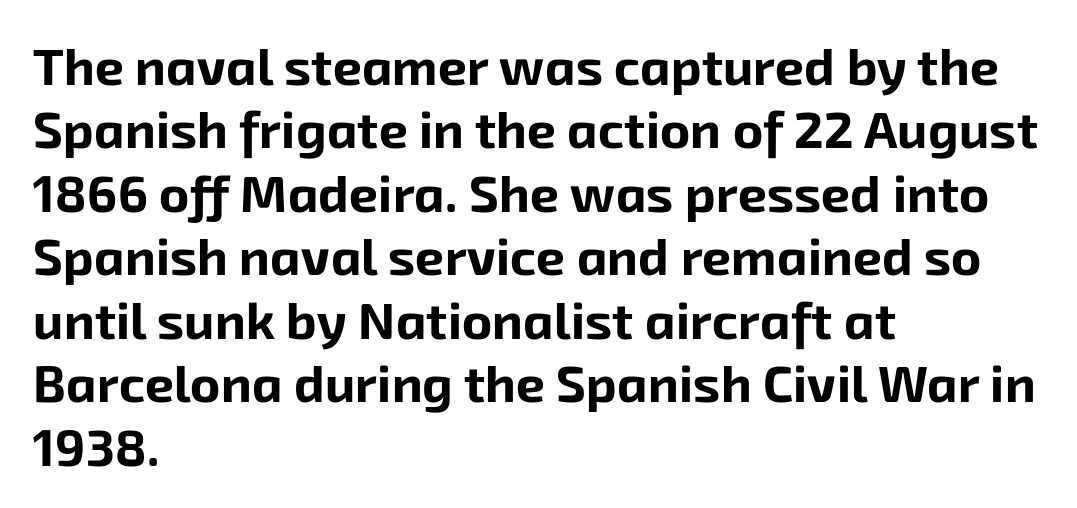
{"serif": "no", "bold": "yes", "weight": "bold", "width": "normal", "stroke_contrast": "low", "x_height": "medium", "monospaced": "no", "underline": "no", "align": "left", "line_spacing_ratio": 1.22, "letter_spacing": "normal", "letter_spacing_em": 0.0, "glyph_px": 52}
